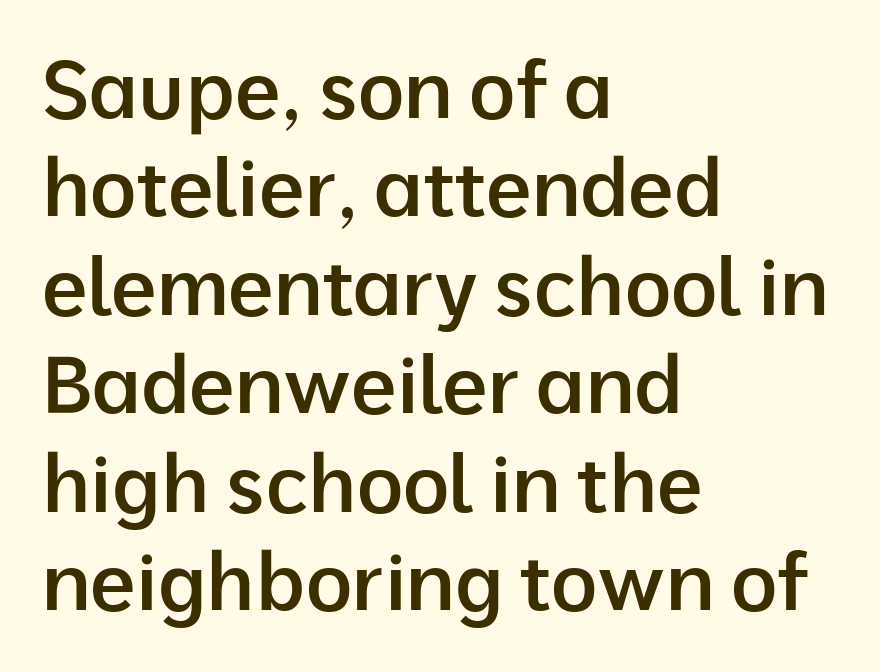
Nobody drew a line under any word here. When letters stand straight like this, we call the style roman or upright. The sample has been set in demibold, a notch under bold. Letterform terminals end flat and unadorned throughout the passage. Note the varied advance widths — an 'i' is clearly narrower than an 'm'.
